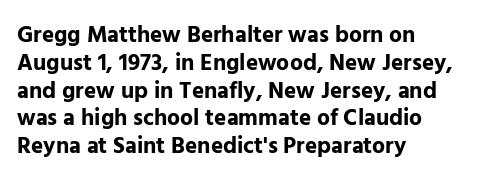
Q: Is the text bold? A: Yes.
Q: Is the text italic (slanted)? A: No, it is upright.
Q: Is the text underlined? A: No.
Q: How is the paragraph aligned? A: Left-aligned.
Q: Is the spacing between letters normal or unusually wide? A: Normal.
